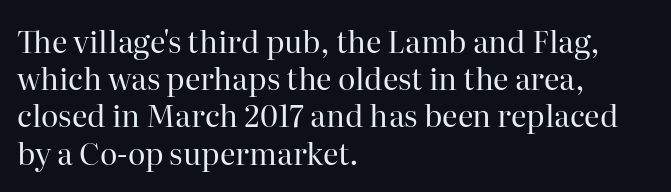
Q: Is the text bold? A: No.
Q: Is the text italic (slanted)? A: No, it is upright.
Q: Is the typeface a serif or a sans-serif typeface? A: Serif.
Q: Is the text underlined? A: No.
Q: How is the paragraph aligned? A: Left-aligned.
Q: Is the spacing between letters normal or unusually wide? A: Normal.
Q: Width (condensed, normal, or wide)? A: Normal.
Q: Stroke contrast? A: High.
Q: x-height? A: Medium.
Q: Monospaced? A: No.
